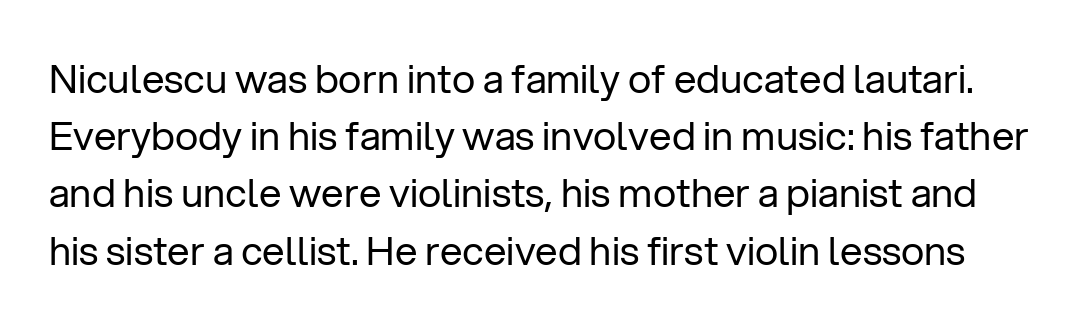
The image shows 40 px regular-weight sans-serif type, upright; set normal line spacing (1.43x), normal letter spacing, not underlined; low stroke contrast and a medium x-height.
